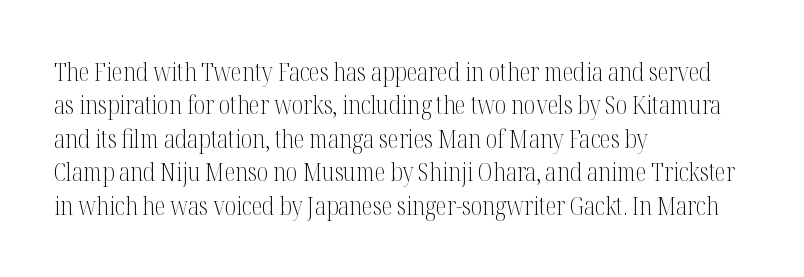
Q: Is the text bold? A: No.
Q: Is the text italic (slanted)? A: No, it is upright.
Q: Is the text underlined? A: No.
Q: How is the paragraph aligned? A: Left-aligned.
Q: Is the spacing between letters normal or unusually wide? A: Normal.
Q: Is the spacing between lines tight, normal or loose? A: Normal.
